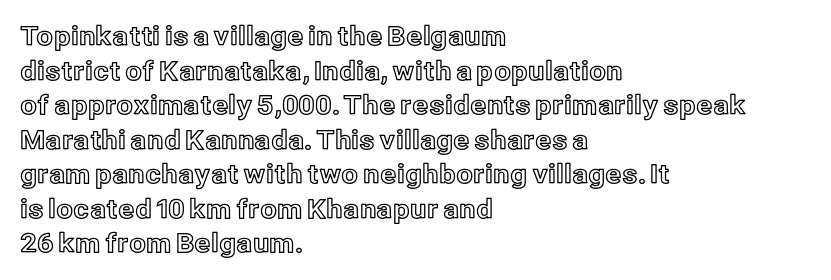
The image shows 26 px text type, upright; set left-aligned, normal line spacing (1.33x), normal letter spacing, not underlined.
